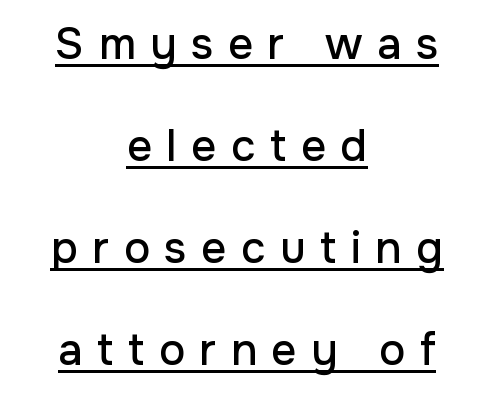
Q: Is the text italic (slanted)? A: No, it is upright.
Q: Is the typeface a serif or a sans-serif typeface? A: Sans-serif.
Q: Is the text underlined? A: Yes.
Q: How is the paragraph aligned? A: Centered.
Q: Is the spacing between letters normal or unusually wide? A: Unusually wide.
Q: Is the spacing between lines tight, normal or loose? A: Loose.
Q: Width (condensed, normal, or wide)? A: Normal.
Q: Stroke contrast? A: Low.
Q: x-height? A: Medium.
Q: Monospaced? A: No.
